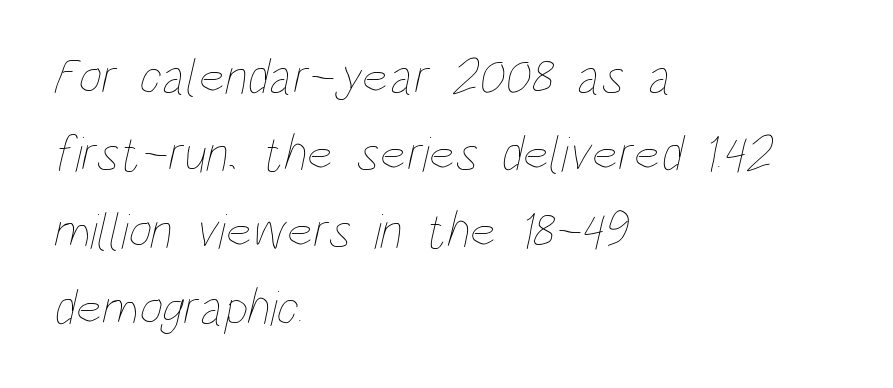
Q: Is the text bold? A: No.
Q: Is the text underlined? A: No.
Q: How is the paragraph aligned? A: Left-aligned.
Q: Is the spacing between letters normal or unusually wide? A: Normal.
Q: Is the spacing between lines tight, normal or loose? A: Normal.
Q: Width (condensed, normal, or wide)? A: Condensed.
Q: Stroke contrast? A: Low.
Q: x-height? A: Large.
Q: Monospaced? A: No.
